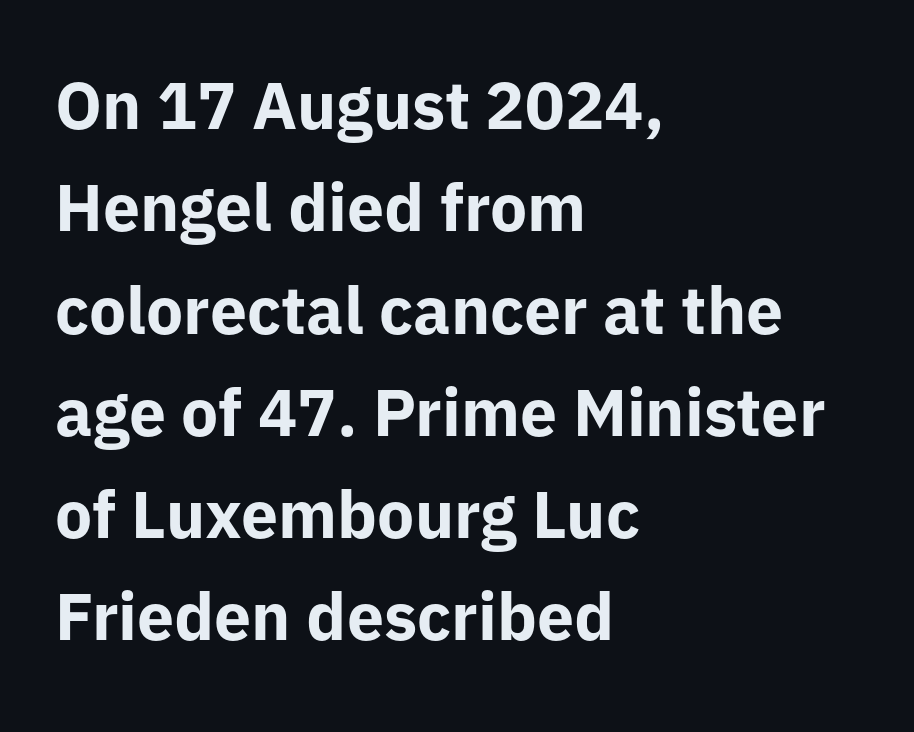
{"serif": "no", "italic": "no", "bold": "yes", "weight": "bold", "width": "normal", "stroke_contrast": "low", "x_height": "medium", "monospaced": "no", "underline": "no", "align": "left", "line_spacing": "normal", "line_spacing_ratio": 1.55, "letter_spacing": "normal", "letter_spacing_em": 0.0, "glyph_px": 66}
